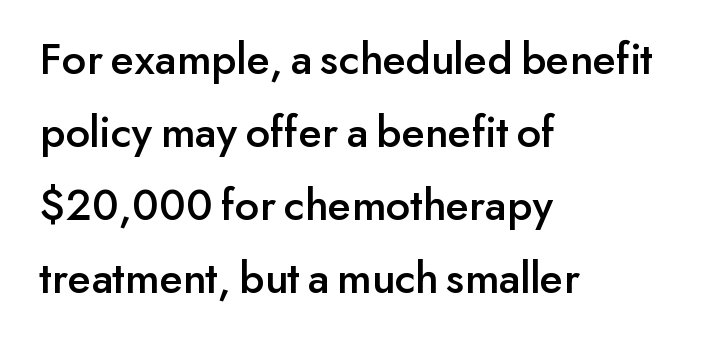
What kind of face is this? One without serifs — a sans. Descender tails drop into unmarked territory. In terms of posture, this sample is upright. This sample is left-justified, so line endings fall wherever the words run out.
